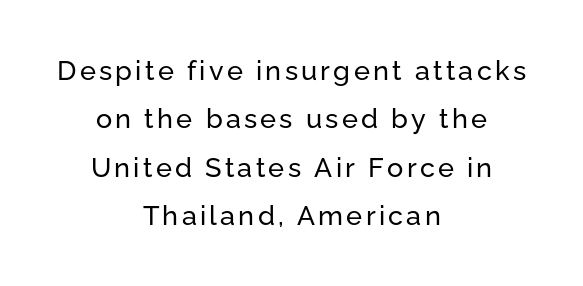
{"italic": "no", "underline": "no", "align": "center", "line_spacing_ratio": 1.79, "glyph_px": 27}
